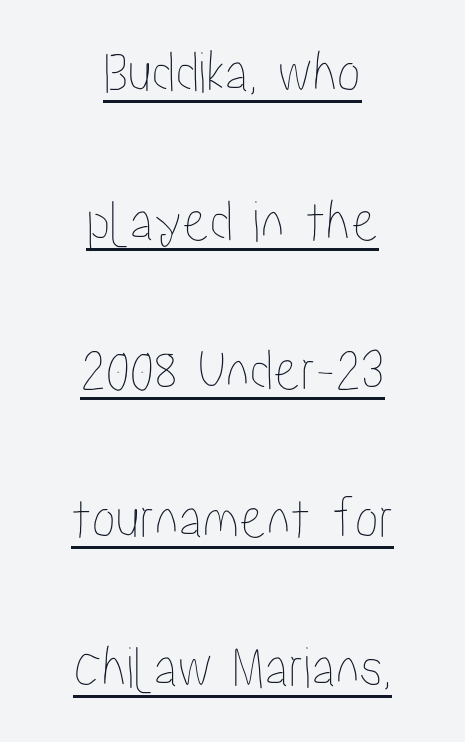
Q: Is the text italic (slanted)? A: No, it is upright.
Q: Is the text underlined? A: Yes.
Q: How is the paragraph aligned? A: Centered.
Q: Is the spacing between letters normal or unusually wide? A: Normal.
Q: Is the spacing between lines tight, normal or loose? A: Loose.
Q: Width (condensed, normal, or wide)? A: Condensed.
Q: Stroke contrast? A: Low.
Q: x-height? A: Medium.
Q: Monospaced? A: No.
